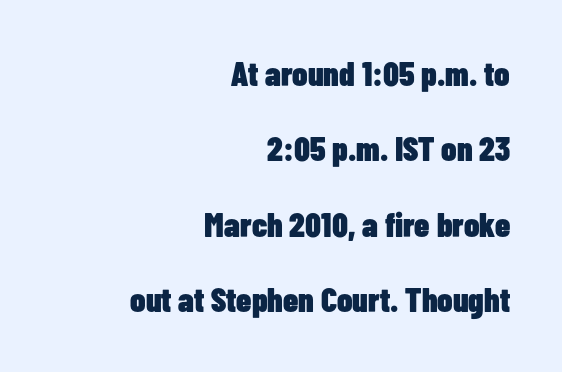
{"serif": "no", "italic": "no", "bold": "yes", "weight": "heavy", "width": "condensed", "stroke_contrast": "low", "x_height": "medium", "monospaced": "no", "underline": "no", "align": "right", "line_spacing": "loose", "line_spacing_ratio": 2.22, "letter_spacing": "normal", "letter_spacing_em": 0.0, "glyph_px": 34}
